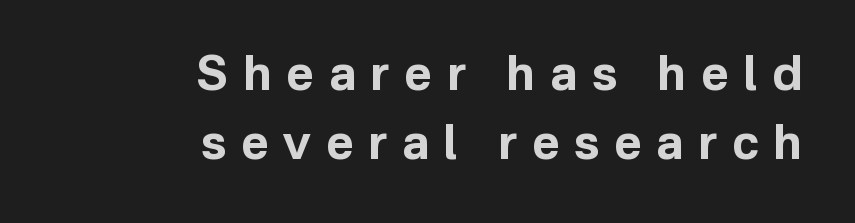
{"serif": "no", "italic": "no", "bold": "yes", "weight": "bold", "width": "normal", "stroke_contrast": "low", "x_height": "medium", "monospaced": "no", "underline": "no", "align": "right", "line_spacing": "normal", "line_spacing_ratio": 1.46, "letter_spacing": "wide", "letter_spacing_em": 0.32, "glyph_px": 47}
